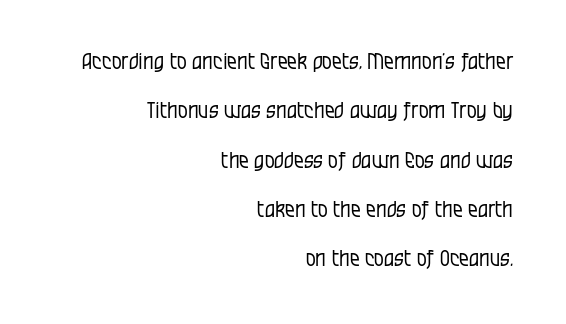
Q: Is the text bold? A: No.
Q: Is the text italic (slanted)? A: No, it is upright.
Q: Is the text underlined? A: No.
Q: How is the paragraph aligned? A: Right-aligned.
Q: Is the spacing between letters normal or unusually wide? A: Normal.
Q: Is the spacing between lines tight, normal or loose? A: Loose.
